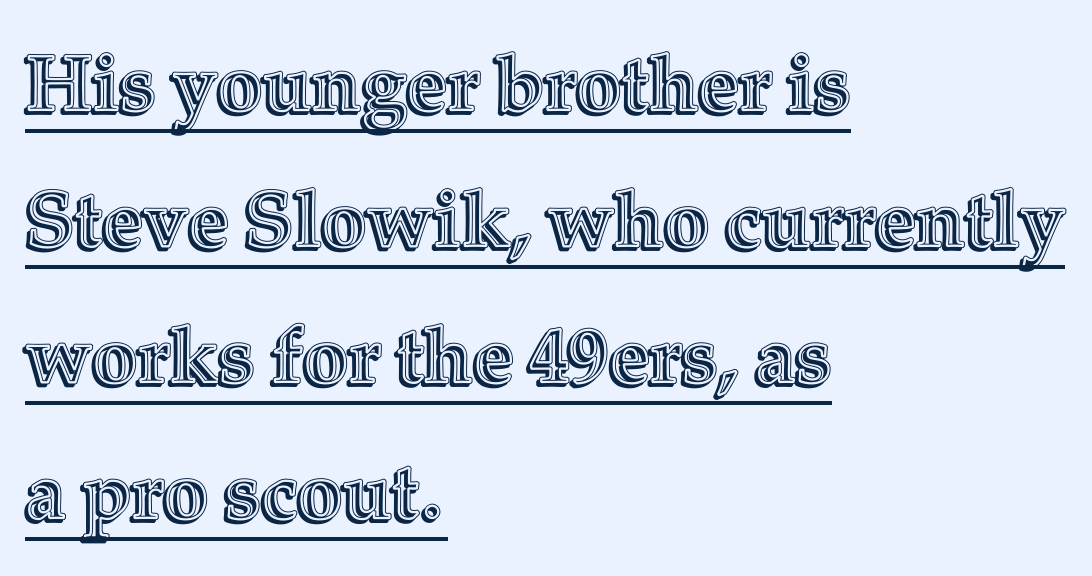
Is the letter spacing exaggerated? No — it looks like the ordinary default. Line beginnings align vertically; line endings do not. The glyphs are accompanied by a horizontal stroke just below them. The type sits square on the baseline with zero lean. Is this a fixed-width face? No — the glyphs have proportional, varying widths.
